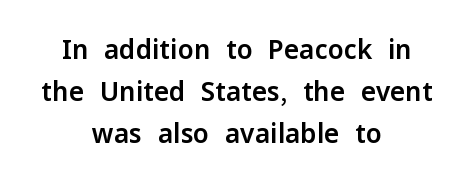
The image shows 26 px text type, upright; set centered, normal line spacing (1.62x), normal letter spacing, not underlined.
